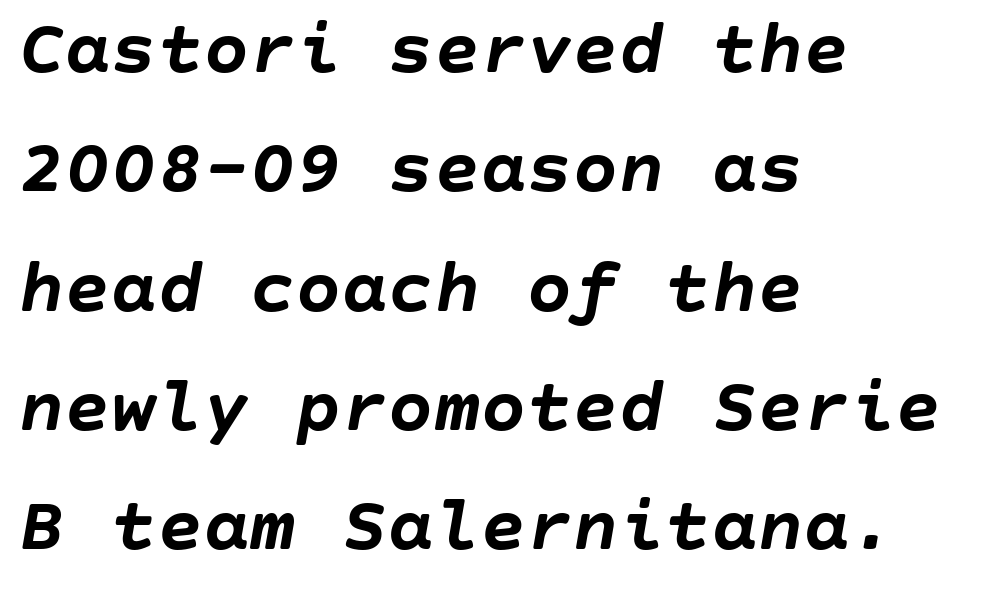
Look at the stroke-to-counter ratio: heavy, a bold. Leftover space on each line is placed entirely after the last word. The font's italic variant was chosen for this text. Students, note that the glyphs here touch the page at normal intervals. The strip under each line holds only bare page.
